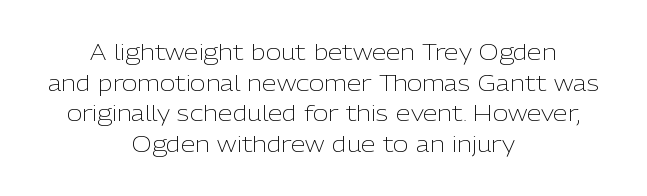
The image shows 21 px text type, upright; set centered, normal line spacing (1.46x), normal letter spacing, not underlined.
